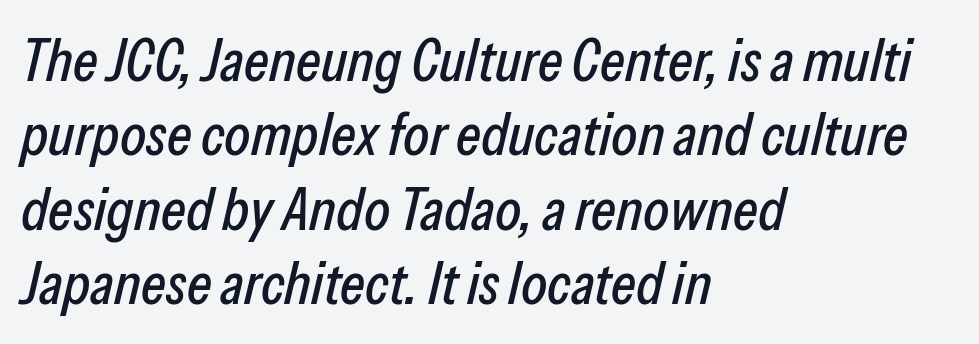
Q: Is the text italic (slanted)? A: Yes, it leans right by about 13 degrees.
Q: Is the text underlined? A: No.
Q: How is the paragraph aligned? A: Left-aligned.
Q: Is the spacing between letters normal or unusually wide? A: Normal.
Q: Width (condensed, normal, or wide)? A: Condensed.
Q: Stroke contrast? A: Low.
Q: x-height? A: Medium.
Q: Monospaced? A: No.
